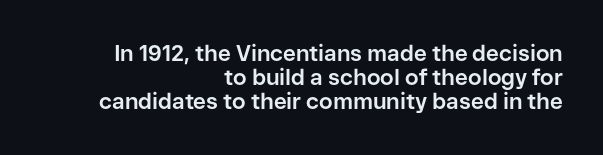
Compared with an ordinary text face, these strokes are far heavier — a full bold. Vertically, the passage feels compressed, each row crowding the next. Descenders are the only things crossing below the line. Is there any slant? The stems are plumb.
